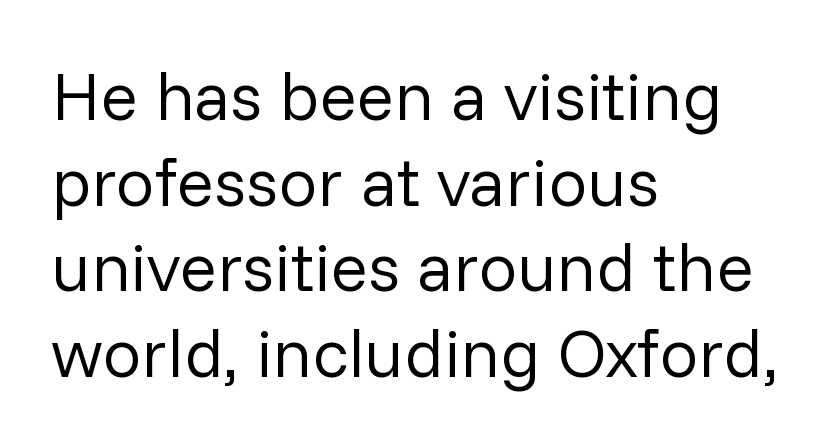
Q: Is the text bold? A: No.
Q: Is the text italic (slanted)? A: No, it is upright.
Q: Is the typeface a serif or a sans-serif typeface? A: Sans-serif.
Q: Is the text underlined? A: No.
Q: How is the paragraph aligned? A: Left-aligned.
Q: Is the spacing between letters normal or unusually wide? A: Normal.
Q: Width (condensed, normal, or wide)? A: Normal.
Q: Stroke contrast? A: Low.
Q: x-height? A: Medium.
Q: Monospaced? A: No.
